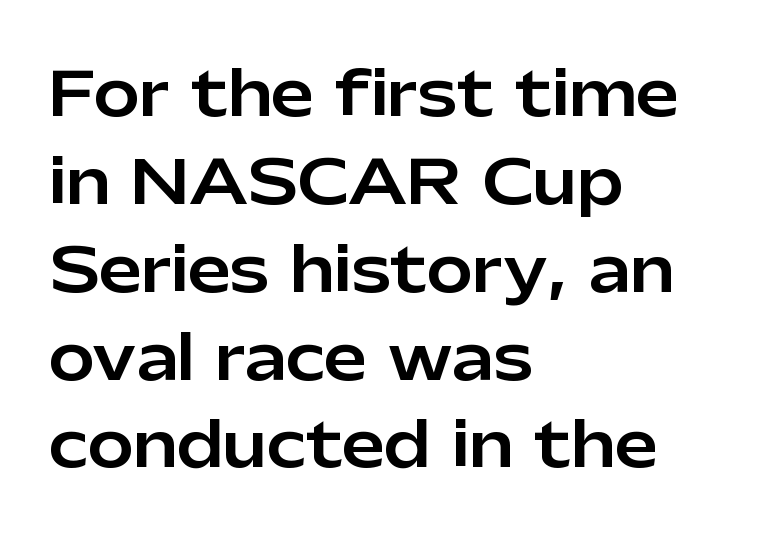
Q: Is the text italic (slanted)? A: No, it is upright.
Q: Is the typeface a serif or a sans-serif typeface? A: Sans-serif.
Q: Is the text underlined? A: No.
Q: How is the paragraph aligned? A: Left-aligned.
Q: Is the spacing between letters normal or unusually wide? A: Normal.
Q: Is the spacing between lines tight, normal or loose? A: Normal.
Q: Width (condensed, normal, or wide)? A: Normal.
Q: Stroke contrast? A: Low.
Q: x-height? A: Medium.
Q: Monospaced? A: No.
